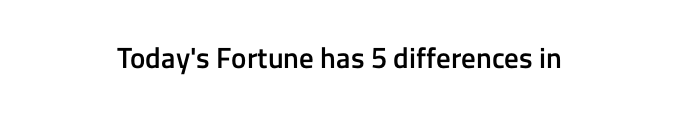
{"serif": "no", "italic": "no", "bold": "semi", "weight": "semibold", "width": "normal", "stroke_contrast": "low", "x_height": "medium", "monospaced": "no", "underline": "no", "letter_spacing": "normal", "letter_spacing_em": 0.0, "glyph_px": 29}
